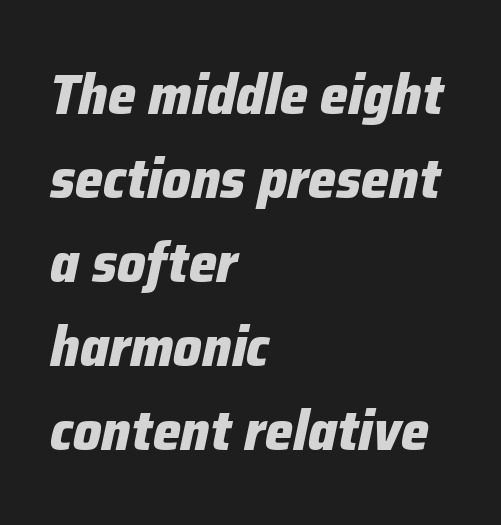
The string is rendered with underlining switched off. The letters advance in unequal steps, a hallmark of proportional type. Glyph-to-glyph distance matches everyday printed text. Every letter is thick-stroked: bold, no question. The letters are slanted; this is an italic face. Honestly, the row spacing looks completely unremarkable.
